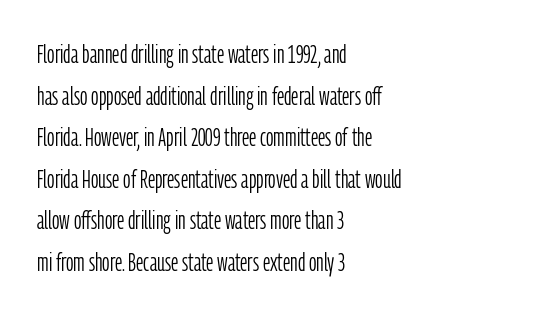
Rule under the text: the space is simply empty. One-word summary of the alignment: left. Stroke thickness stays within the range of a standard reading face or lighter. Rows of type keep a routine distance in the vertical direction. Ascenders rise straight up at ninety degrees. The tracking reads as untouched default to a designer's eye.
